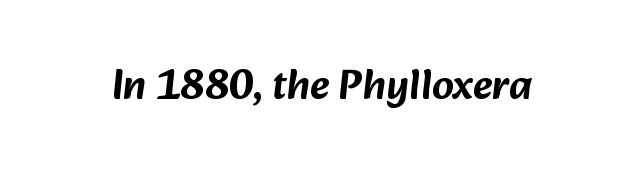
The image shows 42 px sans-serif type; set normal letter spacing, not underlined; low stroke contrast and a medium x-height.
